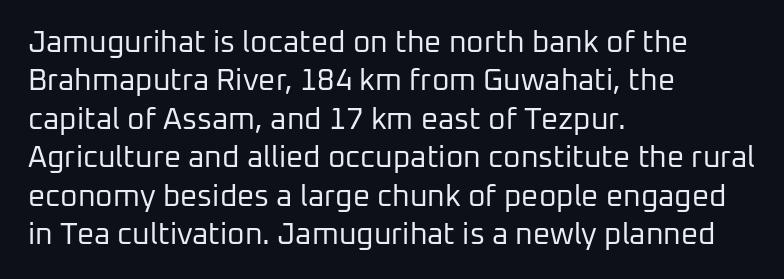
Q: Is the text bold? A: No.
Q: Is the text italic (slanted)? A: No, it is upright.
Q: Is the typeface a serif or a sans-serif typeface? A: Sans-serif.
Q: Is the text underlined? A: No.
Q: How is the paragraph aligned? A: Left-aligned.
Q: Is the spacing between letters normal or unusually wide? A: Normal.
Q: Is the spacing between lines tight, normal or loose? A: Normal.
Q: Width (condensed, normal, or wide)? A: Normal.
Q: Stroke contrast? A: Low.
Q: x-height? A: Medium.
Q: Monospaced? A: No.
